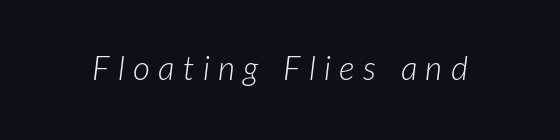
The image shows 33 px light type, italic (leaning right); set unusually wide letter spacing (+0.25 em), not underlined; low stroke contrast and a medium x-height.
